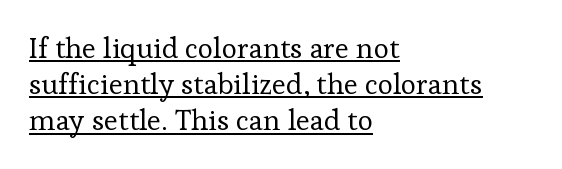
The image shows 29 px regular-weight serif type, upright; set left-aligned, normal line spacing (1.25x), normal letter spacing, underlined; low stroke contrast and a medium x-height.
